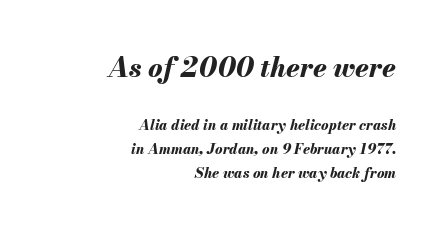
The image shows 27 px bold type, italic (leaning right); set right-aligned, line spacing 1.71x, normal letter spacing, not underlined; the first (top) block is 1.93x larger.
